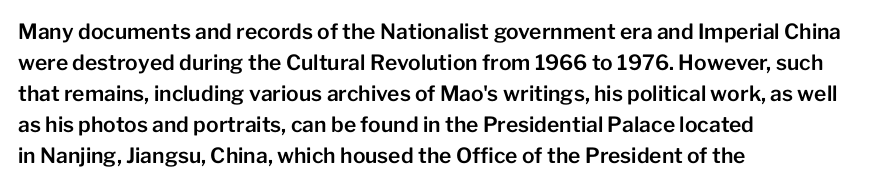
Q: Is the text italic (slanted)? A: No, it is upright.
Q: Is the text underlined? A: No.
Q: How is the paragraph aligned? A: Left-aligned.
Q: Is the spacing between letters normal or unusually wide? A: Normal.
Q: Is the spacing between lines tight, normal or loose? A: Normal.
